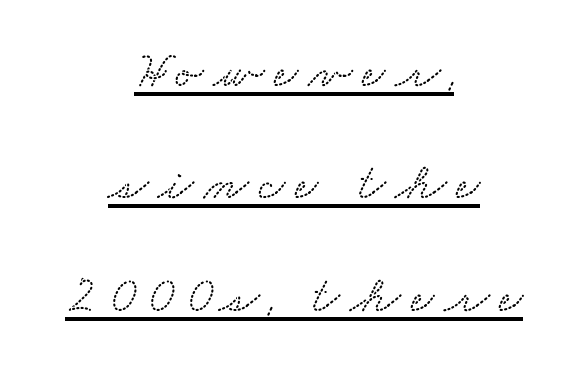
Q: Is the typeface a serif or a sans-serif typeface? A: Serif.
Q: Is the text underlined? A: Yes.
Q: How is the paragraph aligned? A: Centered.
Q: Is the spacing between lines tight, normal or loose? A: Loose.
Q: Width (condensed, normal, or wide)? A: Wide.
Q: Stroke contrast? A: Medium.
Q: x-height? A: Small.
Q: Monospaced? A: No.
